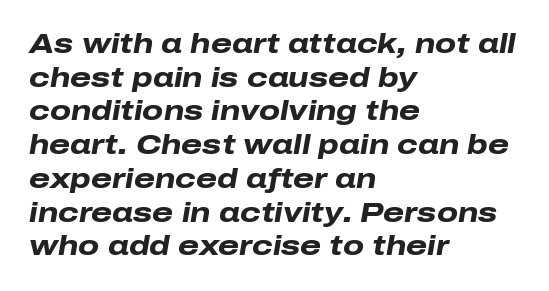
{"italic": "yes", "lean": "right", "slant_degrees": 10, "bold": "yes", "underline": "no", "align": "left", "line_spacing": "normal", "line_spacing_ratio": 1.25, "letter_spacing": "normal", "letter_spacing_em": 0.0, "glyph_px": 27}
